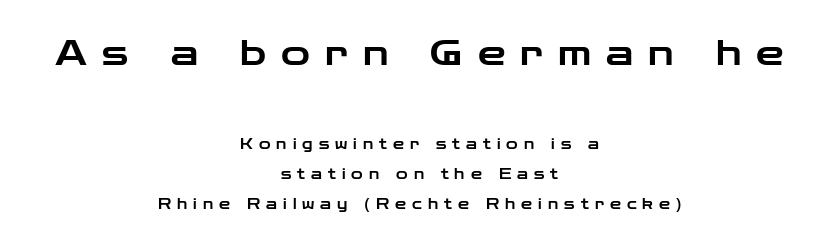
Q: Is the text italic (slanted)? A: No, it is upright.
Q: Is the typeface a serif or a sans-serif typeface? A: Sans-serif.
Q: Is the text underlined? A: No.
Q: How is the paragraph aligned? A: Centered.
Q: Is the spacing between letters normal or unusually wide? A: Unusually wide.
Q: Is the spacing between lines tight, normal or loose? A: Loose.
Q: Which block of text is set in a larger size, the first (top) or the second (bottom)? A: The first (top) one.
Q: Width (condensed, normal, or wide)? A: Wide.
Q: Stroke contrast? A: Low.
Q: x-height? A: Medium.
Q: Monospaced? A: No.
